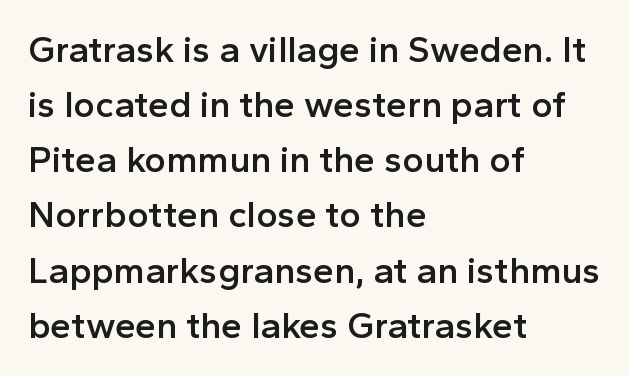
{"serif": "no", "italic": "no", "bold": "semi", "weight": "semibold", "width": "normal", "x_height": "medium", "monospaced": "no", "underline": "no", "align": "left", "line_spacing": "normal", "line_spacing_ratio": 1.49, "letter_spacing": "normal", "letter_spacing_em": 0.0, "glyph_px": 37}
